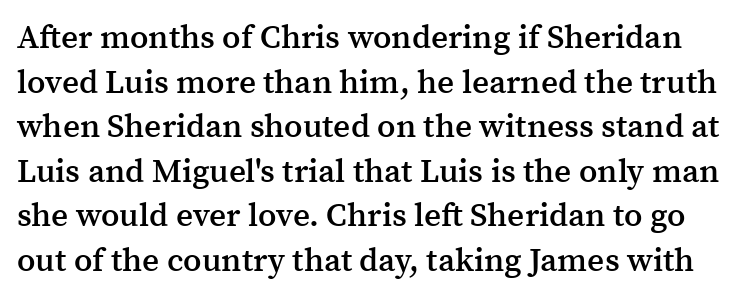
{"serif": "yes", "italic": "no", "bold": "semi", "weight": "semibold", "width": "normal", "stroke_contrast": "medium", "x_height": "medium", "monospaced": "no", "underline": "no", "line_spacing": "normal", "line_spacing_ratio": 1.35, "letter_spacing": "normal", "letter_spacing_em": 0.0, "glyph_px": 33}
